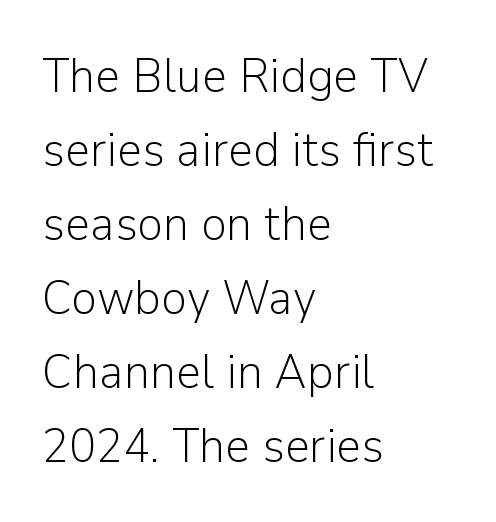
{"serif": "no", "italic": "no", "bold": "no", "weight": "light", "width": "normal", "stroke_contrast": "low", "x_height": "medium", "monospaced": "no", "underline": "no", "align": "left", "line_spacing": "normal", "line_spacing_ratio": 1.51, "letter_spacing": "normal", "letter_spacing_em": 0.0, "glyph_px": 49}
